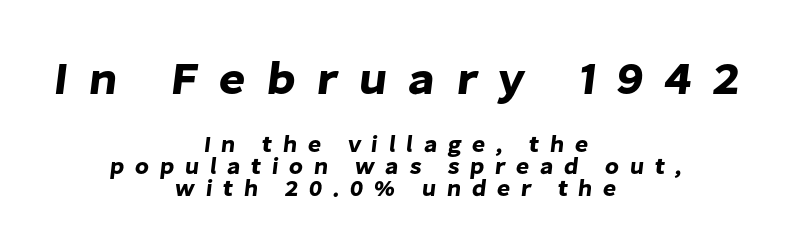
Q: Is the typeface a serif or a sans-serif typeface? A: Sans-serif.
Q: Is the text underlined? A: No.
Q: How is the paragraph aligned? A: Centered.
Q: Is the spacing between letters normal or unusually wide? A: Unusually wide.
Q: Is the spacing between lines tight, normal or loose? A: Tight.
Q: Which block of text is set in a larger size, the first (top) or the second (bottom)? A: The first (top) one.
Q: Width (condensed, normal, or wide)? A: Normal.
Q: Stroke contrast? A: Low.
Q: x-height? A: Medium.
Q: Monospaced? A: No.
